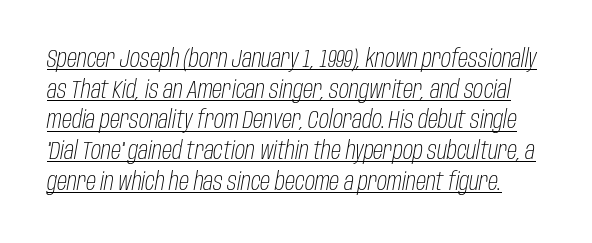
The image shows 25 px text type, italic (leaning right); set line spacing 1.23x, normal letter spacing, underlined.
